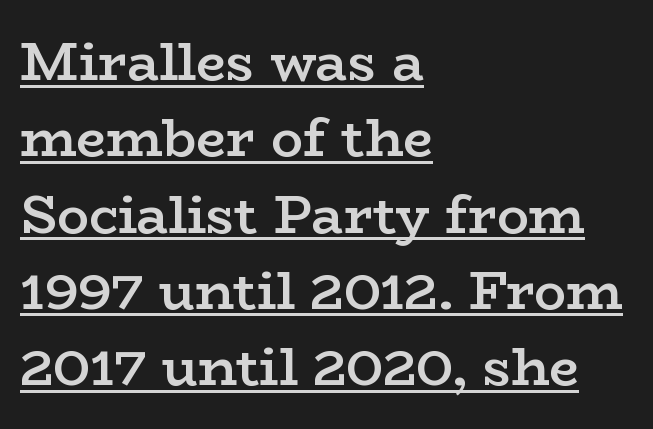
The passage shown is typeset with a serif family. The rendering uses natural spacing where letterforms have individual widths. Nobody touched the tracking dial on this one. Beneath each row of characters lies a ruled line. Regarding leading, the lines here are spaced in the standard way.
